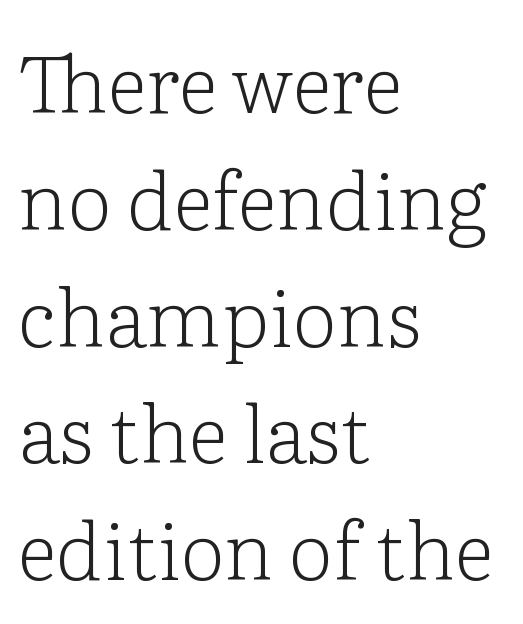
Q: Is the text bold? A: No.
Q: Is the text italic (slanted)? A: No, it is upright.
Q: Is the typeface a serif or a sans-serif typeface? A: Serif.
Q: Is the text underlined? A: No.
Q: How is the paragraph aligned? A: Left-aligned.
Q: Is the spacing between letters normal or unusually wide? A: Normal.
Q: Is the spacing between lines tight, normal or loose? A: Normal.
Q: Width (condensed, normal, or wide)? A: Normal.
Q: Stroke contrast? A: Low.
Q: x-height? A: Medium.
Q: Monospaced? A: No.
